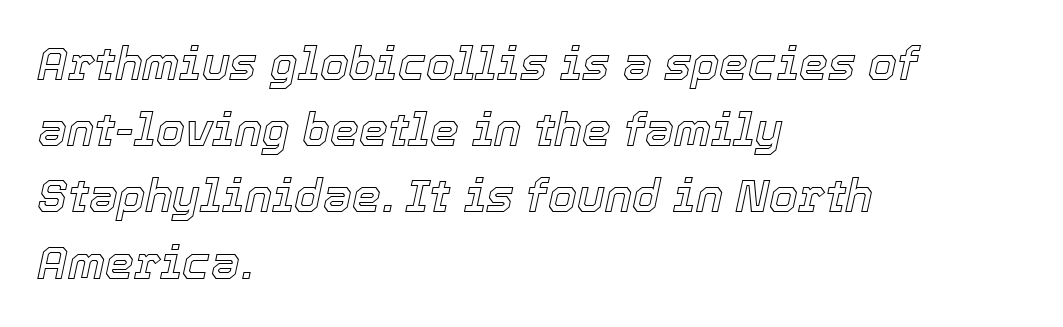
{"italic": "yes", "lean": "right", "slant_degrees": 12, "width": "normal", "x_height": "medium", "monospaced": "no", "underline": "no", "align": "left", "line_spacing": "normal", "line_spacing_ratio": 1.44, "letter_spacing": "normal", "letter_spacing_em": 0.0, "glyph_px": 46}
